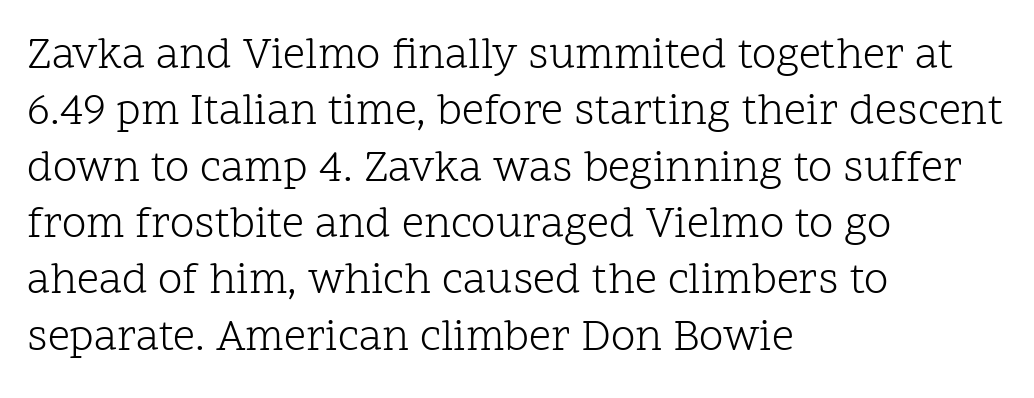
Small tapered or slab feet sit at the stroke ends, so this counts as serif. Casual observation: everything's shoved over to the left. The typography opts for an upright posture over an oblique one. Quick note: underline off. Is this a fixed-width face? No — the glyphs have proportional, varying widths. Is the stroke heavy? The answer is a plain regular-or-lighter.
